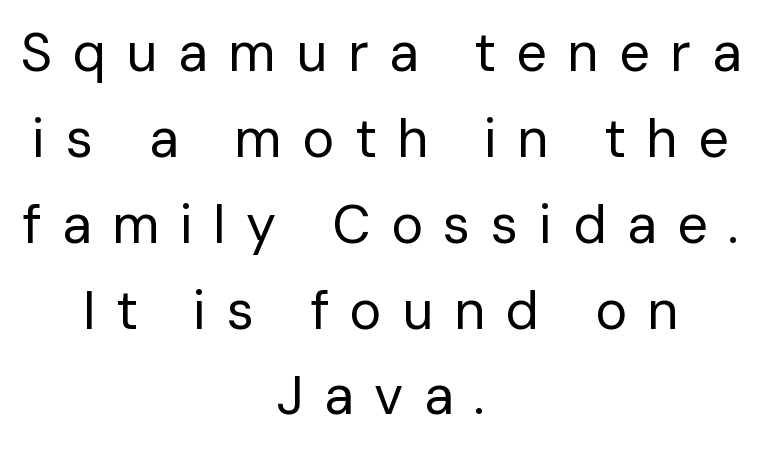
Q: Is the text bold? A: No.
Q: Is the text italic (slanted)? A: No, it is upright.
Q: Is the typeface a serif or a sans-serif typeface? A: Sans-serif.
Q: Is the text underlined? A: No.
Q: How is the paragraph aligned? A: Centered.
Q: Is the spacing between letters normal or unusually wide? A: Unusually wide.
Q: Is the spacing between lines tight, normal or loose? A: Normal.
Q: Width (condensed, normal, or wide)? A: Normal.
Q: Stroke contrast? A: Low.
Q: x-height? A: Medium.
Q: Monospaced? A: No.
